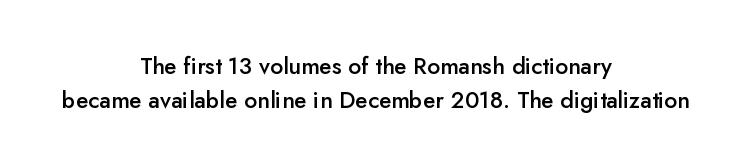
{"italic": "no", "bold": "semi", "underline": "no", "align": "center", "line_spacing": "normal", "line_spacing_ratio": 1.5, "letter_spacing": "normal", "letter_spacing_em": 0.0, "glyph_px": 23}
